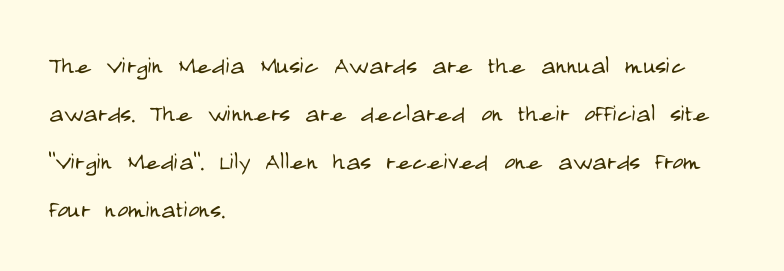
{"serif": "no", "italic": "no", "bold": "no", "weight": "light", "width": "condensed", "stroke_contrast": "low", "x_height": "large", "monospaced": "no", "underline": "no", "align": "left", "line_spacing": "normal", "line_spacing_ratio": 1.6, "letter_spacing": "normal", "letter_spacing_em": 0.0, "glyph_px": 30}
